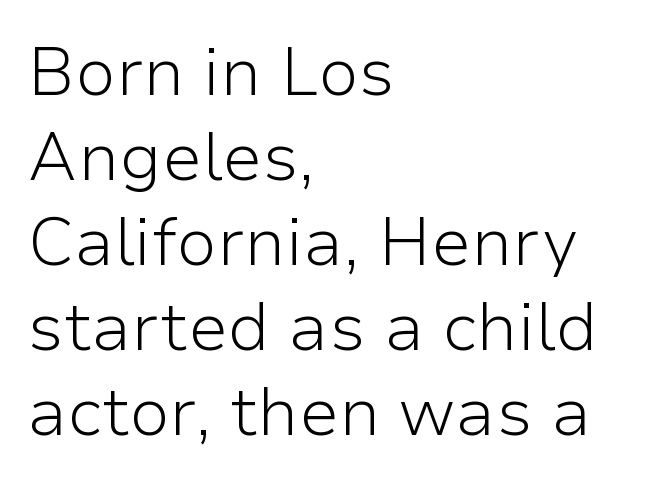
The image shows 67 px light sans-serif type, upright; set left-aligned, normal line spacing (1.27x), normal letter spacing, not underlined; low stroke contrast and a medium x-height.
